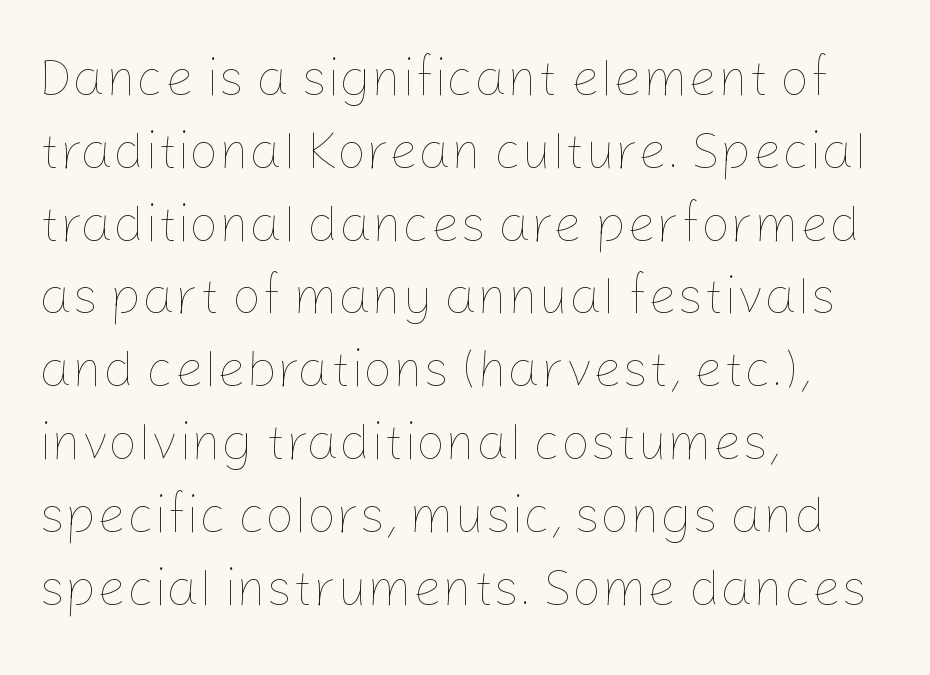
{"italic": "no", "bold": "no", "weight": "thin", "width": "normal", "stroke_contrast": "low", "x_height": "medium", "monospaced": "no", "underline": "no", "align": "left", "line_spacing": "normal", "line_spacing_ratio": 1.4, "letter_spacing": "normal", "letter_spacing_em": 0.0, "glyph_px": 52}
